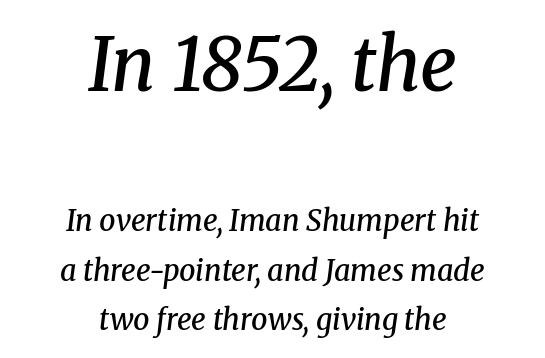
Letterform terminals end in serifs throughout the passage. The typesetting leans somewhat heavy: a semibold. Teacher's note: observe the equal gaps on both sides — that is centered alignment. Nobody touched the tracking dial on this one.
